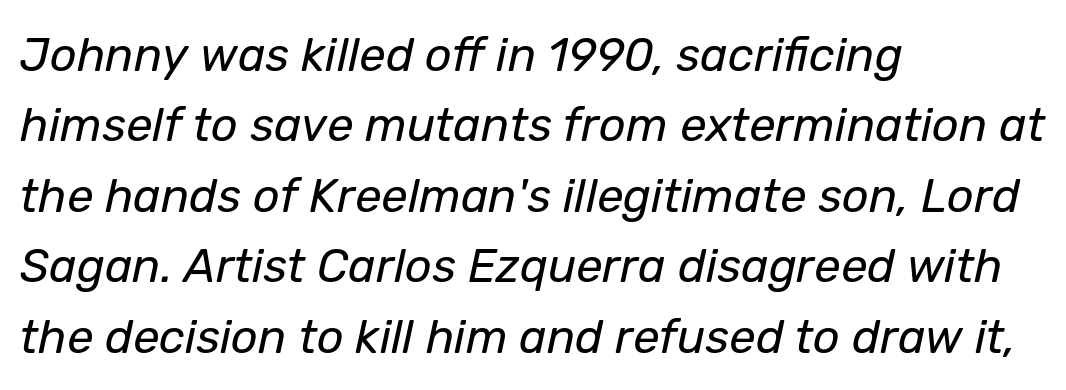
Q: Is the text bold? A: No.
Q: Is the text italic (slanted)? A: Yes, it leans right by about 12 degrees.
Q: Is the text underlined? A: No.
Q: How is the paragraph aligned? A: Left-aligned.
Q: Is the spacing between letters normal or unusually wide? A: Normal.
Q: Is the spacing between lines tight, normal or loose? A: Normal.
Q: Width (condensed, normal, or wide)? A: Normal.
Q: Stroke contrast? A: Low.
Q: x-height? A: Medium.
Q: Monospaced? A: No.
